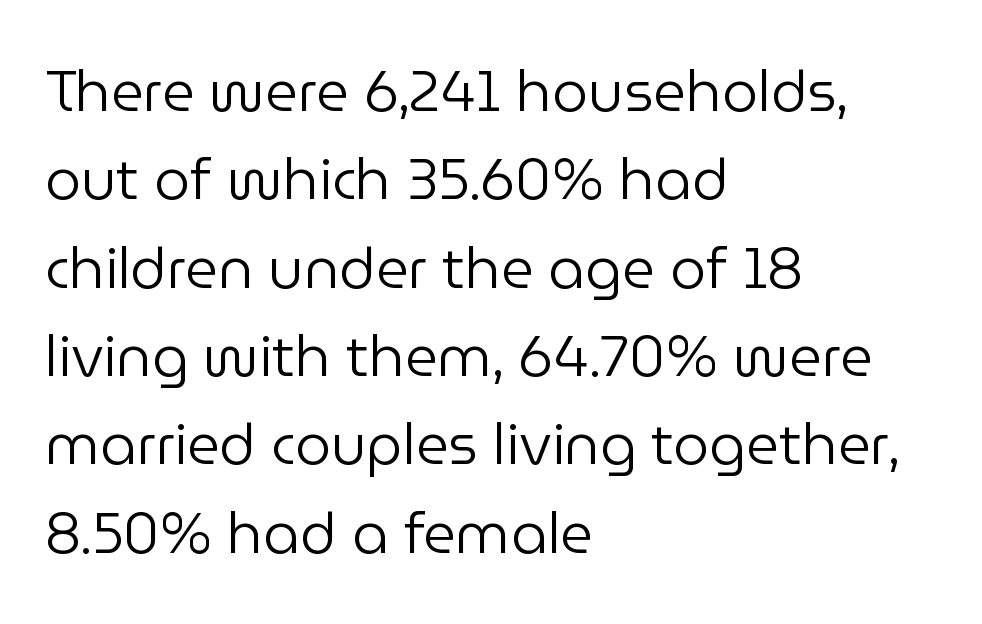
These lines are rendered in a variable-pitch font. Compared with typical paragraphs, the rows here are spaced about the same. Nothing heavy about these letters — not bold at all. These lines are composed in type without serifs. Short and long lines alike share a common starting point at left. Rule under the text: the space is simply empty.
